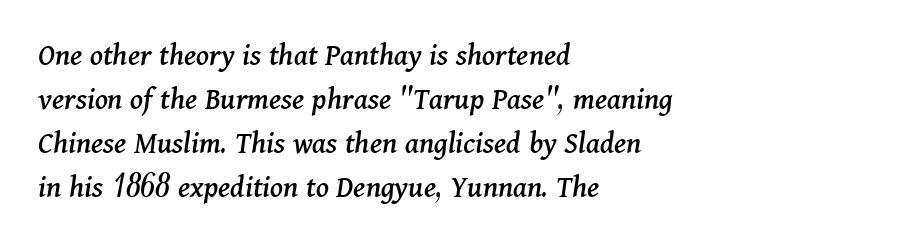
Spacing verdict: proportional, widths tailored to each character. Nobody touched the tracking dial on this one. The area under the type is left untouched. In terms of posture, this sample is oblique.
